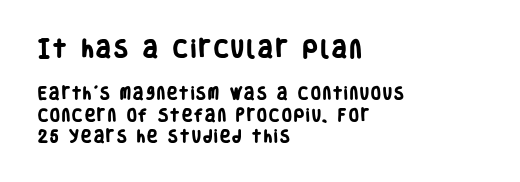
Emphasis by weight is at full strength: bold. Short and long lines alike share a common starting point at left. Block one is the big one; block two sits smaller underneath. Lines of text with bare space underneath. Compared with typical paragraphs, the rows here are spaced about the same.
